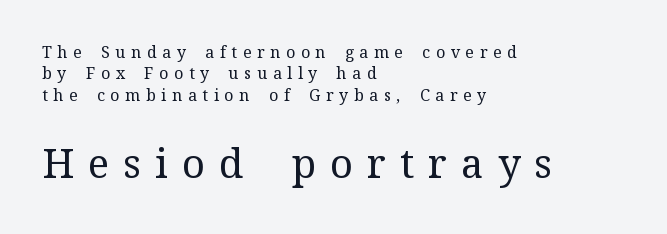
Q: Is the text bold? A: No.
Q: Is the text italic (slanted)? A: No, it is upright.
Q: Is the typeface a serif or a sans-serif typeface? A: Serif.
Q: Is the text underlined? A: No.
Q: How is the paragraph aligned? A: Left-aligned.
Q: Is the spacing between letters normal or unusually wide? A: Unusually wide.
Q: Is the spacing between lines tight, normal or loose? A: Normal.
Q: Which block of text is set in a larger size, the first (top) or the second (bottom)? A: The second (bottom) one.
Q: Width (condensed, normal, or wide)? A: Normal.
Q: Stroke contrast? A: Medium.
Q: x-height? A: Medium.
Q: Monospaced? A: No.
